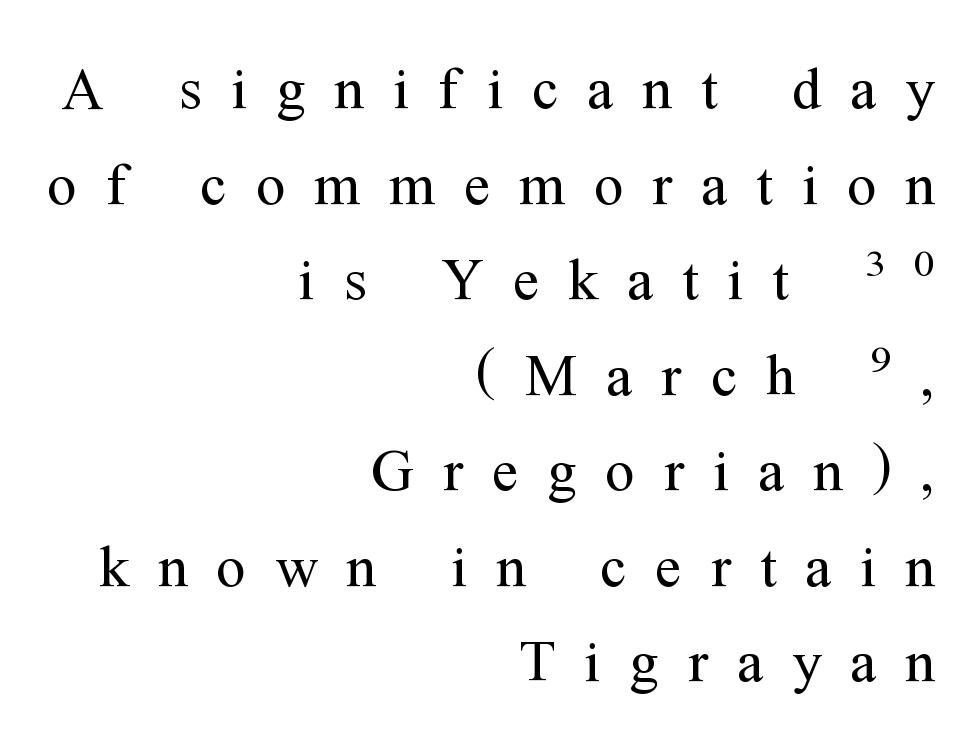
Q: Is the text bold? A: No.
Q: Is the text italic (slanted)? A: No, it is upright.
Q: Is the typeface a serif or a sans-serif typeface? A: Serif.
Q: Is the text underlined? A: No.
Q: How is the paragraph aligned? A: Right-aligned.
Q: Is the spacing between letters normal or unusually wide? A: Unusually wide.
Q: Is the spacing between lines tight, normal or loose? A: Normal.
Q: Width (condensed, normal, or wide)? A: Normal.
Q: Stroke contrast? A: Medium.
Q: x-height? A: Medium.
Q: Monospaced? A: No.
